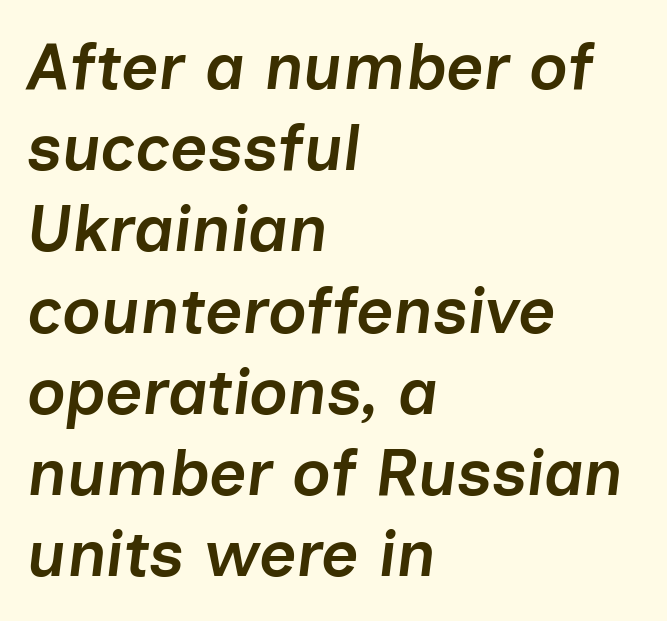
The image shows 65 px semibold type, italic (leaning right); set left-aligned, normal line spacing (1.25x), normal letter spacing, not underlined; low stroke contrast and a medium x-height.
